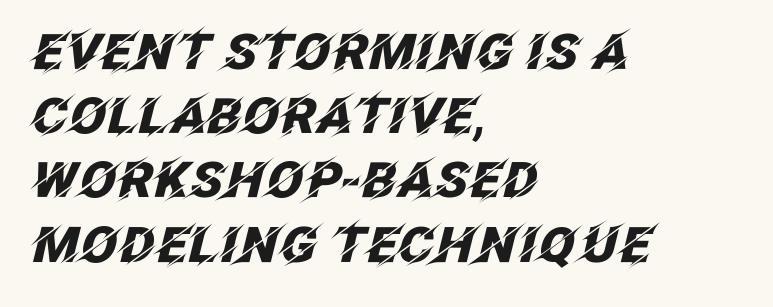
The type is set solid horizontally, with unmodified tracking. Set as a true bold cut, around the 700 mark. These lines sit exactly where default settings would place them. Typeset ragged right — the left edge is the straight one. Honestly, there is no underline to notice here at all. Compared with ordinary roman type, these characters are visibly tilted.
